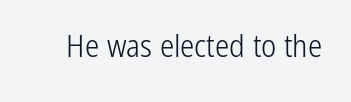
Q: Is the text bold? A: No.
Q: Is the text italic (slanted)? A: No, it is upright.
Q: Is the typeface a serif or a sans-serif typeface? A: Sans-serif.
Q: Is the text underlined? A: No.
Q: Is the spacing between letters normal or unusually wide? A: Normal.
Q: Width (condensed, normal, or wide)? A: Condensed.
Q: Stroke contrast? A: Low.
Q: x-height? A: Medium.
Q: Monospaced? A: No.
